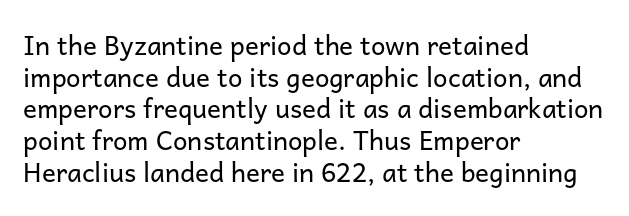
Nope, not italic — everything's standing straight. The font is comparable to plain body text, perhaps lighter. Inter-character spacing is left at the font's built-in metrics. The zone under the glyphs is completely vacant. These lines are set flush left with a ragged right edge.
